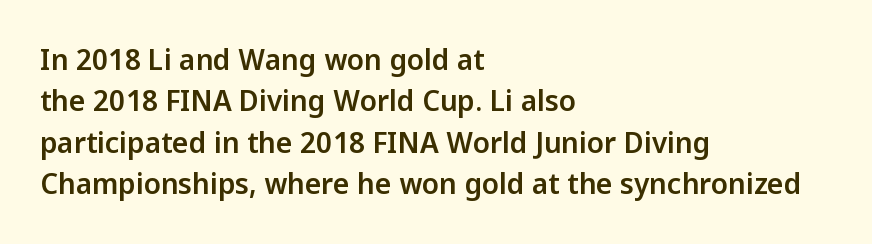
The image shows 28 px sans-serif type, upright; set left-aligned, normal line spacing (1.48x), normal letter spacing, not underlined; low stroke contrast and a medium x-height.
